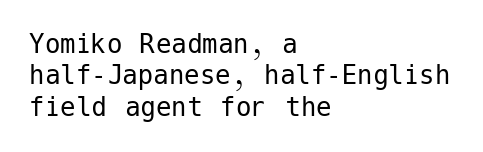
{"serif": "no", "italic": "no", "bold": "no", "weight": "regular", "width": "normal", "stroke_contrast": "low", "x_height": "medium", "underline": "no", "align": "left", "line_spacing": "tight", "line_spacing_ratio": 1.01, "letter_spacing": "normal", "letter_spacing_em": 0.0, "glyph_px": 31}
